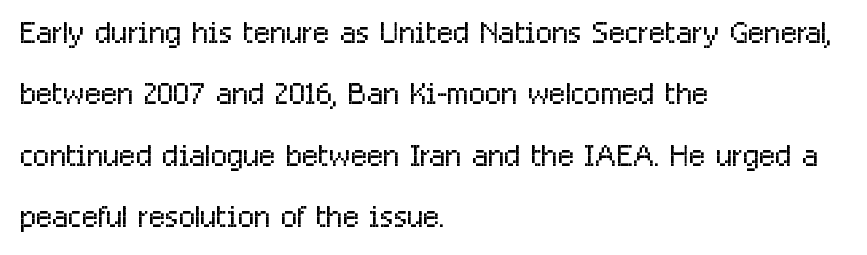
{"serif": "no", "italic": "no", "bold": "no", "weight": "light", "width": "condensed", "stroke_contrast": "low", "x_height": "medium", "monospaced": "no", "underline": "no", "align": "left", "line_spacing": "normal", "line_spacing_ratio": 1.43, "letter_spacing": "normal", "letter_spacing_em": 0.0, "glyph_px": 43}
